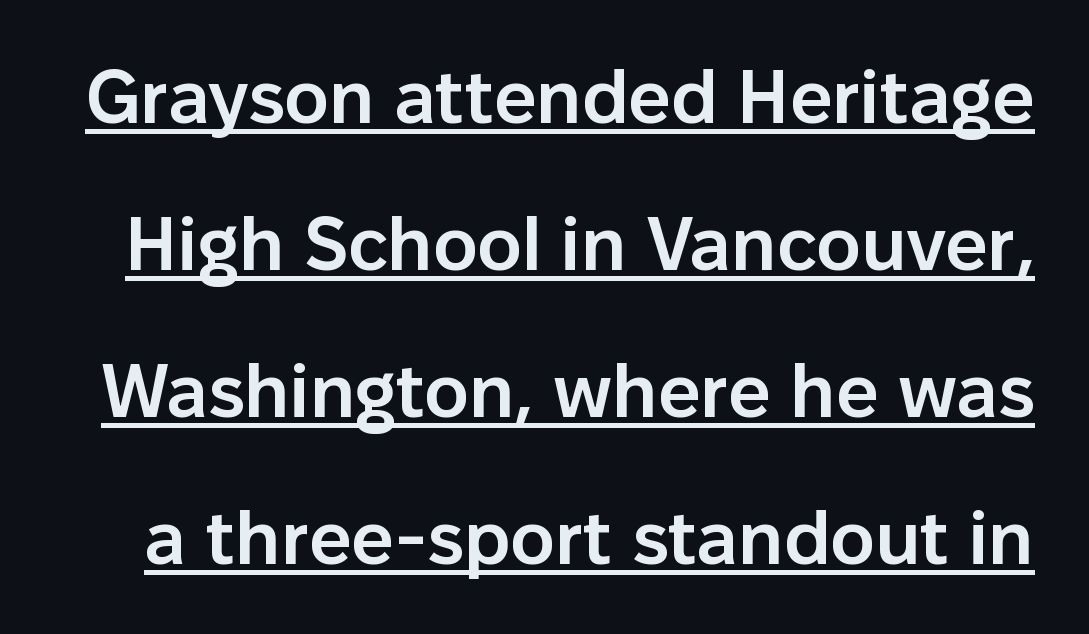
{"serif": "no", "italic": "no", "bold": "semi", "weight": "semibold", "width": "normal", "stroke_contrast": "low", "x_height": "medium", "monospaced": "no", "underline": "yes", "line_spacing": "loose", "line_spacing_ratio": 1.96, "letter_spacing": "normal", "letter_spacing_em": 0.0, "glyph_px": 75}
